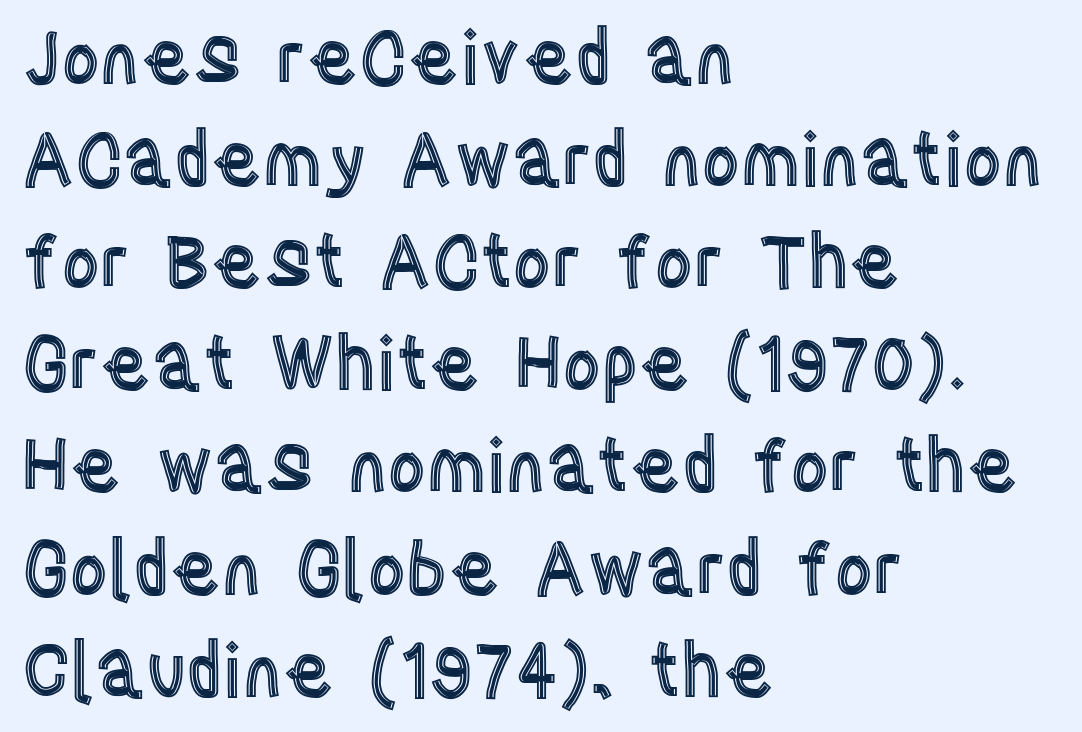
In CSS terms this would be text-align: left. The gaps between neighbouring characters are ordinary and unremarkable. Note the varied advance widths — an 'i' is clearly narrower than an 'm'. Honestly, the row spacing looks completely unremarkable. Underline: absent.
